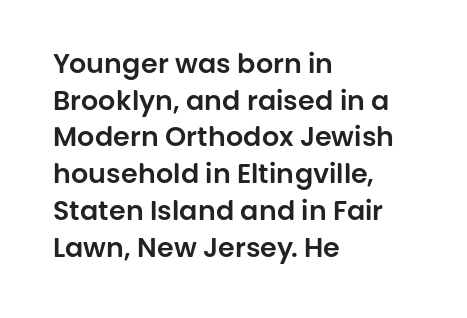
{"italic": "no", "underline": "no", "align": "left", "line_spacing": "normal", "line_spacing_ratio": 1.36, "letter_spacing": "normal", "letter_spacing_em": 0.0, "glyph_px": 27}
